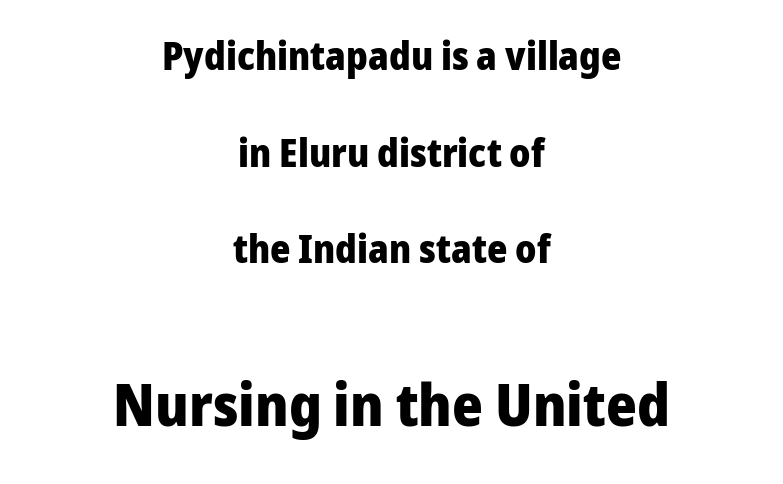
The image shows 59 px heavy sans-serif type, upright; set centered, loose line spacing (2.48x), normal letter spacing, not underlined; the second (bottom) block is 1.51x larger; low stroke contrast and a medium x-height.
